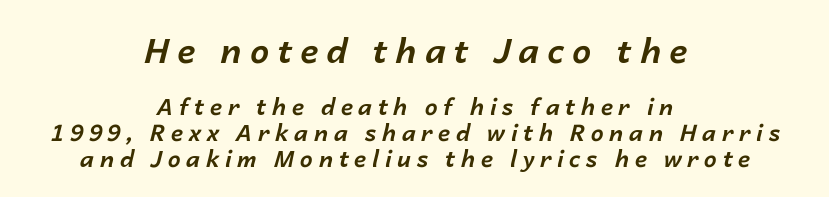
The image shows 34 px bold type, italic (leaning right); set centered, tight line spacing (1.12x), unusually wide letter spacing (+0.24 em), not underlined; the first (top) block is 1.48x larger; low stroke contrast and a medium x-height.
